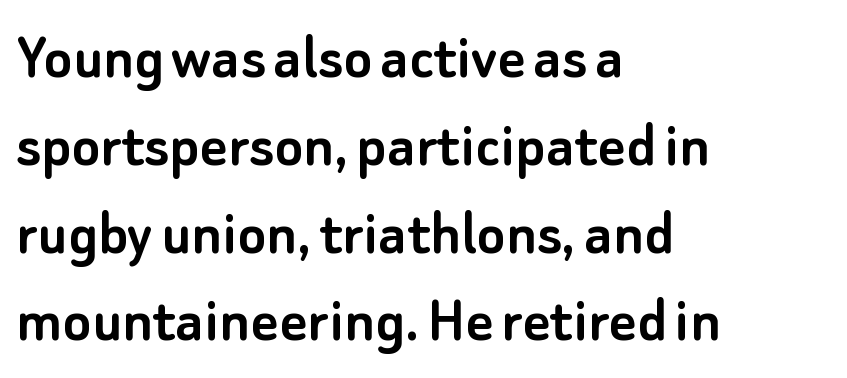
Q: Is the text italic (slanted)? A: No, it is upright.
Q: Is the typeface a serif or a sans-serif typeface? A: Sans-serif.
Q: Is the text underlined? A: No.
Q: How is the paragraph aligned? A: Left-aligned.
Q: Is the spacing between letters normal or unusually wide? A: Normal.
Q: Is the spacing between lines tight, normal or loose? A: Normal.
Q: Width (condensed, normal, or wide)? A: Normal.
Q: Stroke contrast? A: Low.
Q: x-height? A: Small.
Q: Monospaced? A: No.
